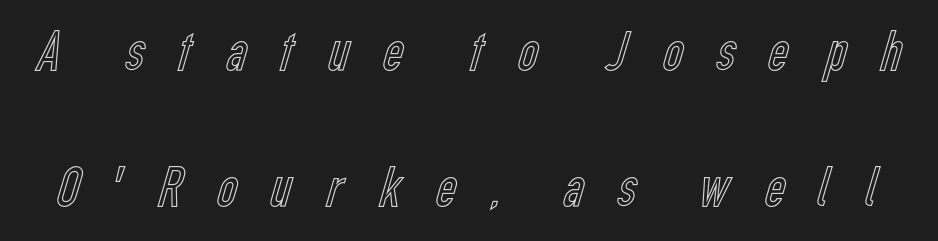
The image shows 58 px condensed type; set loose line spacing (2.34x), unusually wide letter spacing (+0.47 em), not underlined; a medium x-height.
